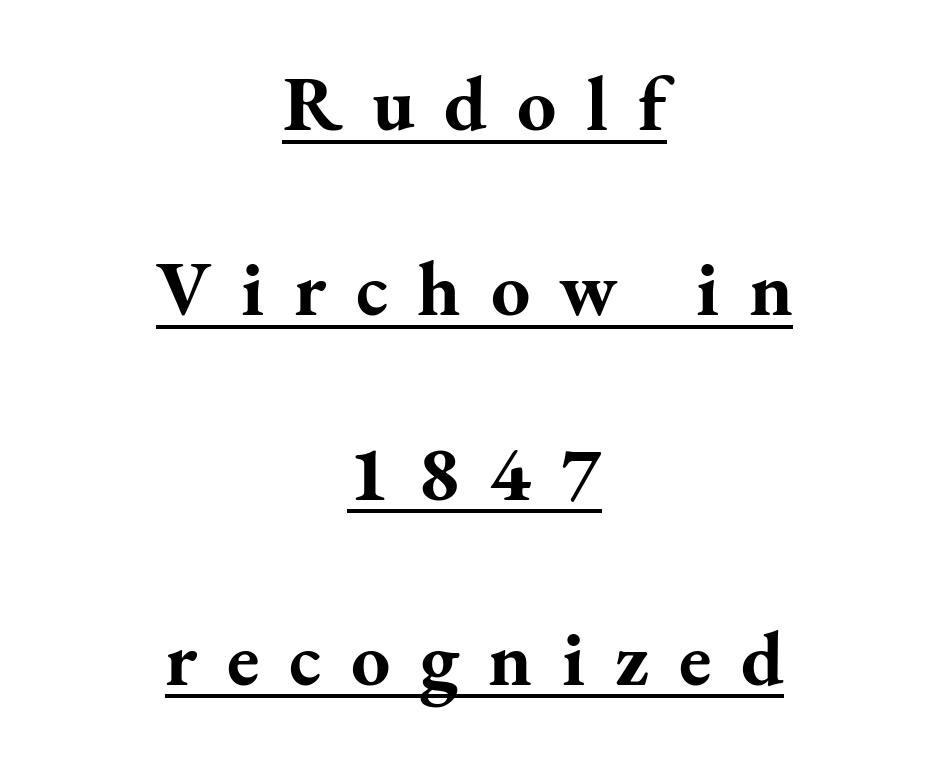
The image shows 78 px bold serif type, upright; set centered, loose line spacing (2.37x), unusually wide letter spacing (+0.38 em), underlined; medium stroke contrast and a small x-height.
